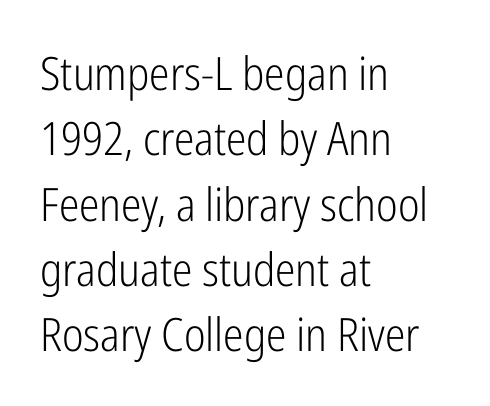
You can tell it's not italic because the verticals are truly vertical. Notice how descenders clear the ascenders below comfortably — that's standard leading. Stem width sits at or under what a default text font uses. One-word summary of the alignment: left. No word sits above an underline.
